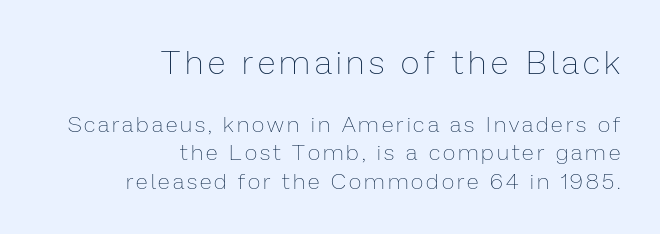
Proportional: the letters do not fall into vertical columns. Evenly set lines give the paragraph a standard silhouette. A bare baseline throughout the passage. Larger block? The one above; the one below is distinctly smaller.
